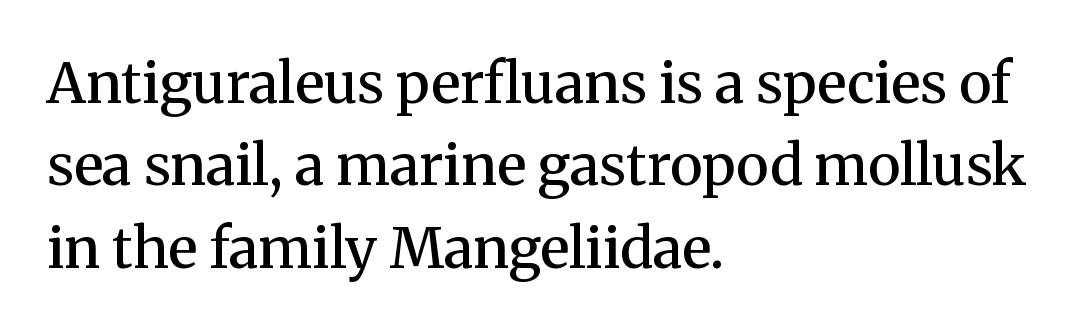
{"serif": "yes", "italic": "no", "bold": "semi", "weight": "semibold", "width": "normal", "stroke_contrast": "medium", "x_height": "medium", "monospaced": "no", "underline": "no", "align": "left", "line_spacing": "normal", "line_spacing_ratio": 1.47, "letter_spacing": "normal", "letter_spacing_em": 0.0, "glyph_px": 56}
